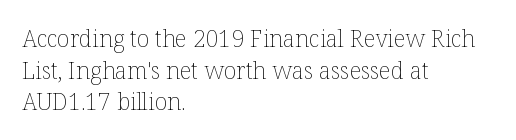
The image shows 23 px text type, upright; set left-aligned, normal line spacing (1.37x), normal letter spacing, not underlined.
